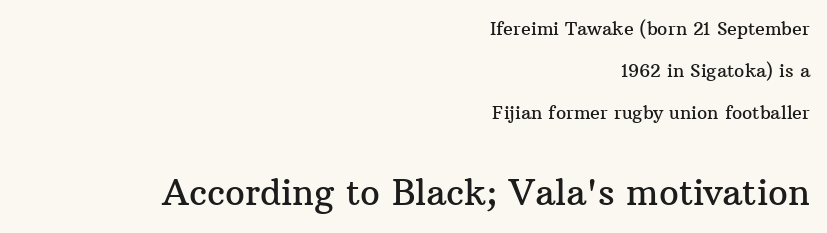
{"serif": "yes", "italic": "no", "width": "normal", "stroke_contrast": "medium", "x_height": "medium", "monospaced": "no", "underline": "no", "align": "right", "line_spacing": "loose", "line_spacing_ratio": 2.32, "letter_spacing": "normal", "letter_spacing_em": 0.0, "larger_block": "second", "size_ratio": 1.94, "glyph_px": 35}
